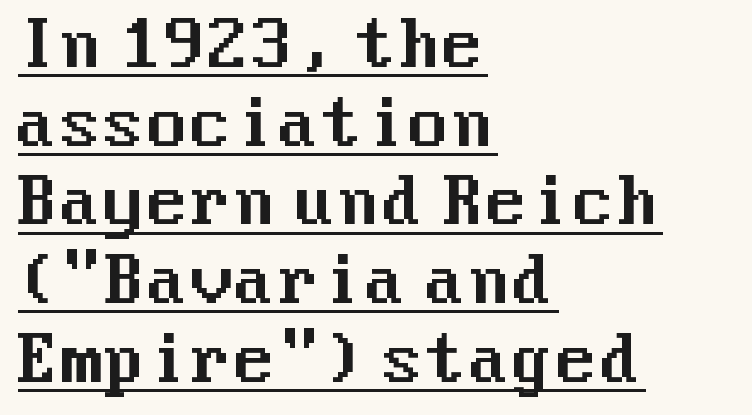
{"serif": "no", "italic": "no", "width": "normal", "stroke_contrast": "medium", "x_height": "medium", "underline": "yes", "align": "left", "line_spacing": "normal", "line_spacing_ratio": 1.25, "letter_spacing": "normal", "letter_spacing_em": 0.0, "glyph_px": 63}
